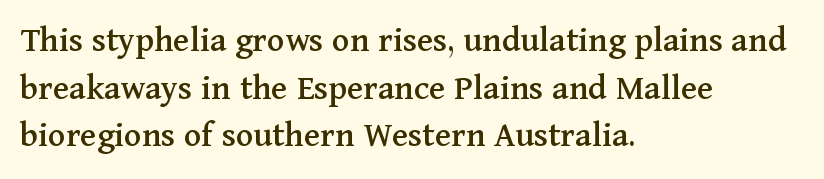
{"serif": "yes", "italic": "no", "width": "normal", "stroke_contrast": "medium", "x_height": "medium", "monospaced": "no", "underline": "no", "align": "left", "line_spacing": "normal", "line_spacing_ratio": 1.29, "letter_spacing": "normal", "letter_spacing_em": 0.0, "glyph_px": 37}
